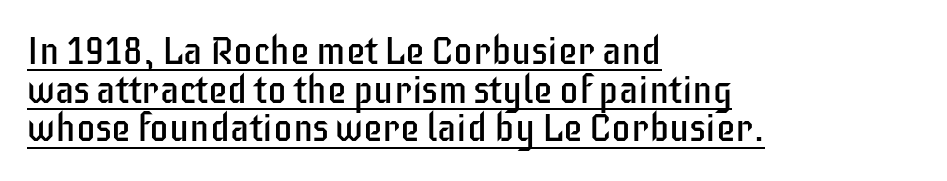
{"serif": "no", "italic": "no", "bold": "no", "weight": "regular", "width": "condensed", "stroke_contrast": "low", "x_height": "large", "monospaced": "no", "underline": "yes", "align": "left", "line_spacing": "tight", "line_spacing_ratio": 0.99, "letter_spacing": "normal", "letter_spacing_em": 0.0, "glyph_px": 39}
